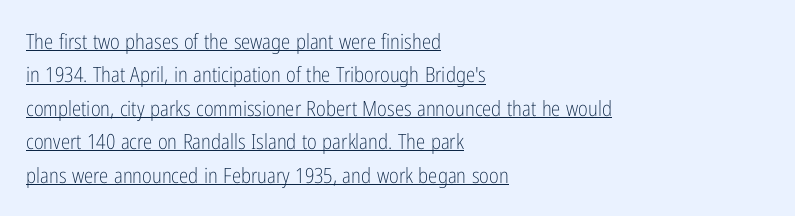
{"italic": "no", "bold": "no", "underline": "yes", "align": "left", "line_spacing": "normal", "line_spacing_ratio": 1.59, "letter_spacing": "normal", "letter_spacing_em": 0.0, "glyph_px": 21}
